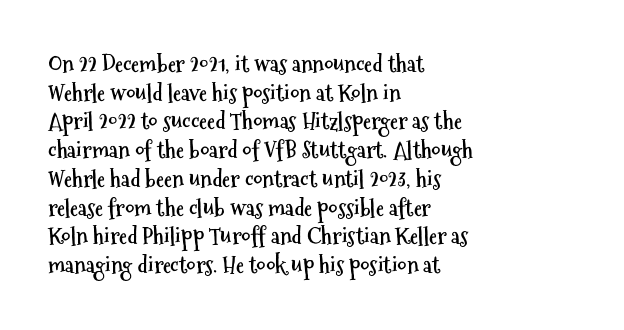
{"italic": "no", "bold": "yes", "underline": "no", "align": "left", "line_spacing": "normal", "line_spacing_ratio": 1.25, "letter_spacing": "normal", "letter_spacing_em": 0.0, "glyph_px": 23}
